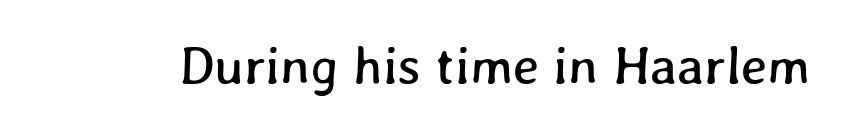
Nothing unusual about the tracking: characters are spaced as the font intends. Nobody drew a line under any word here. Looks like regular typesetting: each glyph gets only the width it needs.
